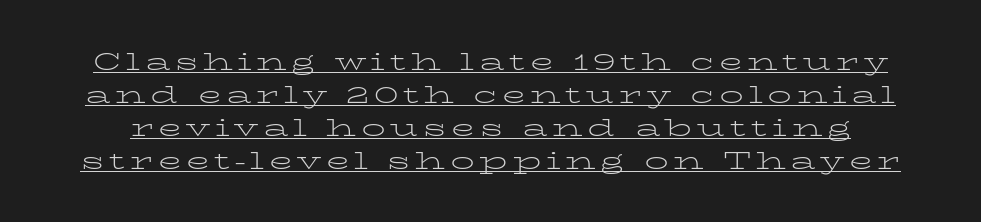
The passage shown is underscored from start to finish. No letter is thick-stroked: the sample isn't bold. The axis of the letterforms is exactly vertical. Successive baselines arrive at the customary interval.
